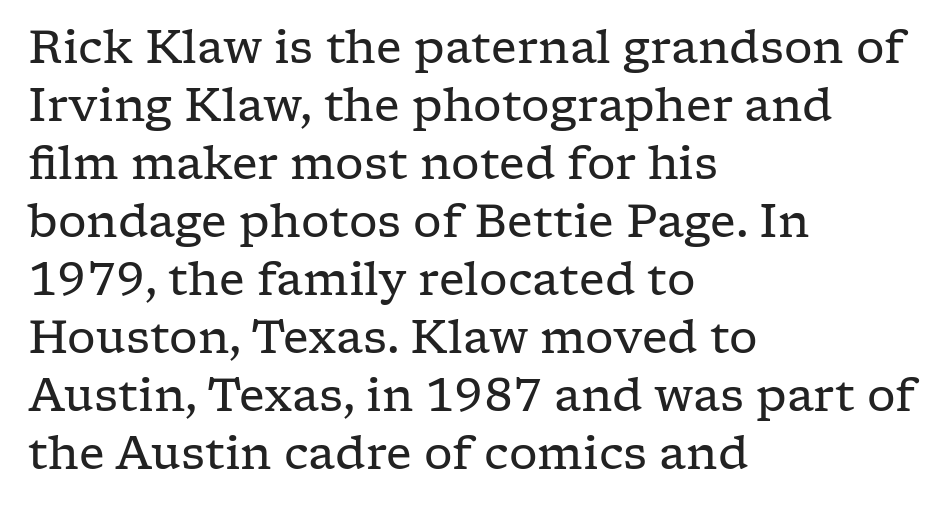
Q: Is the text bold? A: No.
Q: Is the text italic (slanted)? A: No, it is upright.
Q: Is the typeface a serif or a sans-serif typeface? A: Serif.
Q: Is the text underlined? A: No.
Q: How is the paragraph aligned? A: Left-aligned.
Q: Is the spacing between letters normal or unusually wide? A: Normal.
Q: Is the spacing between lines tight, normal or loose? A: Normal.
Q: Width (condensed, normal, or wide)? A: Wide.
Q: Stroke contrast? A: Low.
Q: x-height? A: Medium.
Q: Monospaced? A: No.
